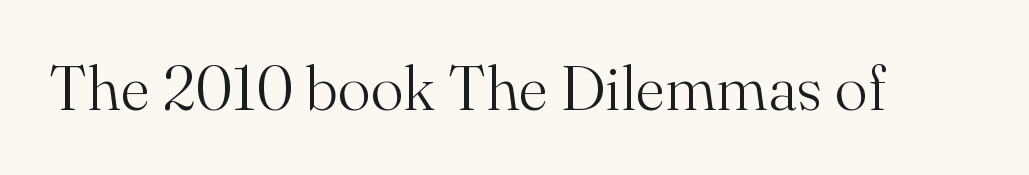
Q: Is the text bold? A: No.
Q: Is the text italic (slanted)? A: No, it is upright.
Q: Is the typeface a serif or a sans-serif typeface? A: Serif.
Q: Is the text underlined? A: No.
Q: Is the spacing between letters normal or unusually wide? A: Normal.
Q: Width (condensed, normal, or wide)? A: Normal.
Q: Stroke contrast? A: Medium.
Q: x-height? A: Small.
Q: Monospaced? A: No.
